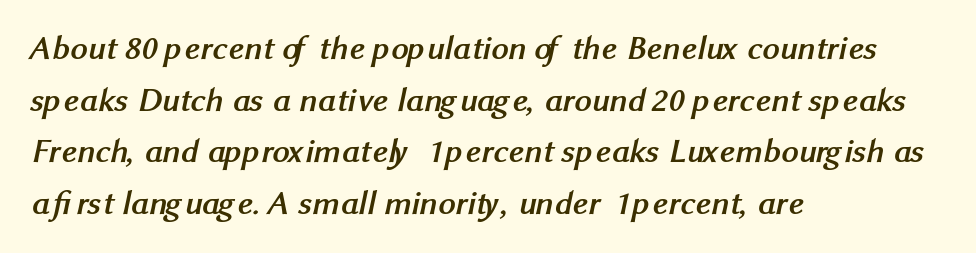
{"serif": "no", "bold": "yes", "weight": "semibold", "width": "normal", "stroke_contrast": "medium", "x_height": "medium", "monospaced": "no", "underline": "no", "align": "left", "line_spacing": "normal", "line_spacing_ratio": 1.52, "letter_spacing": "normal", "letter_spacing_em": 0.0, "glyph_px": 34}
